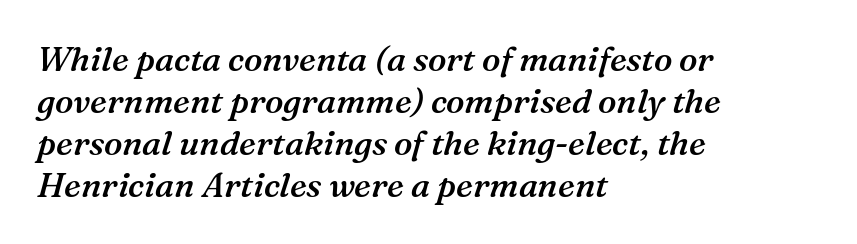
Compared with a centered layout, this one pins lines to the left instead. Letter spacing: default. Emphasis-style slanted type is in use. The face used here is proportionally spaced, like ordinary book or web type. The type family on display is of the serif kind.
